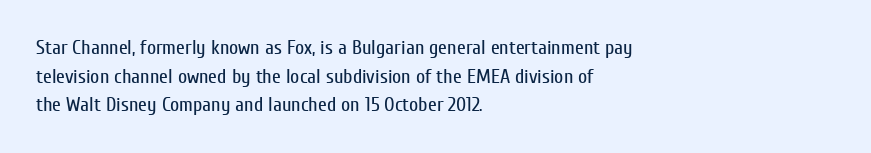
Honestly, the letter spacing is just normal — you wouldn't notice it. Every row of glyphs begins at an identical x-position on the left. The lettering holds an erect, upright posture throughout. A typesetter would call this leading conventional body-copy spacing.
